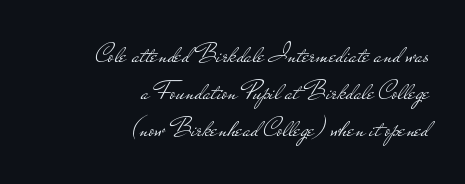
{"serif": "no", "bold": "no", "weight": "light", "width": "wide", "stroke_contrast": "low", "x_height": "small", "monospaced": "no", "underline": "no", "align": "right", "line_spacing": "normal", "line_spacing_ratio": 1.32, "letter_spacing": "normal", "letter_spacing_em": 0.0, "glyph_px": 28}
